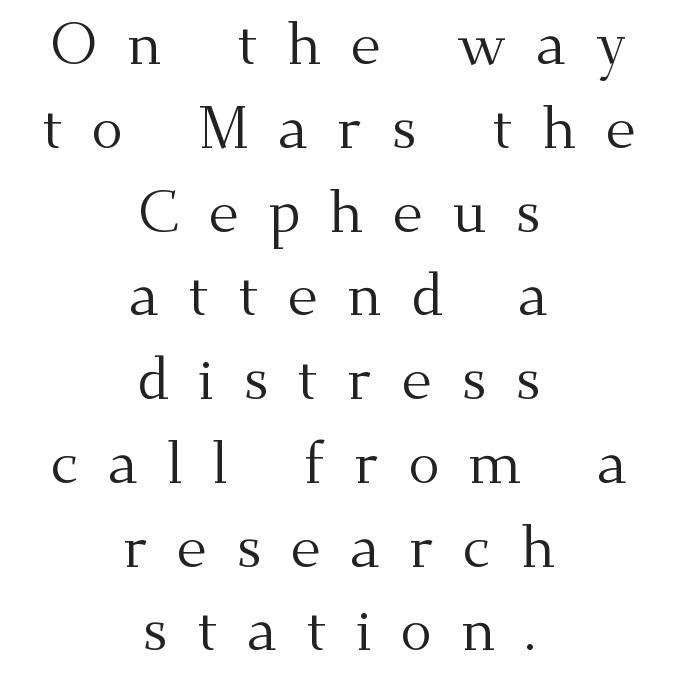
The image shows 59 px regular-weight serif type, upright; set centered, normal line spacing (1.42x), unusually wide letter spacing (+0.49 em), not underlined; medium stroke contrast and a small x-height.
